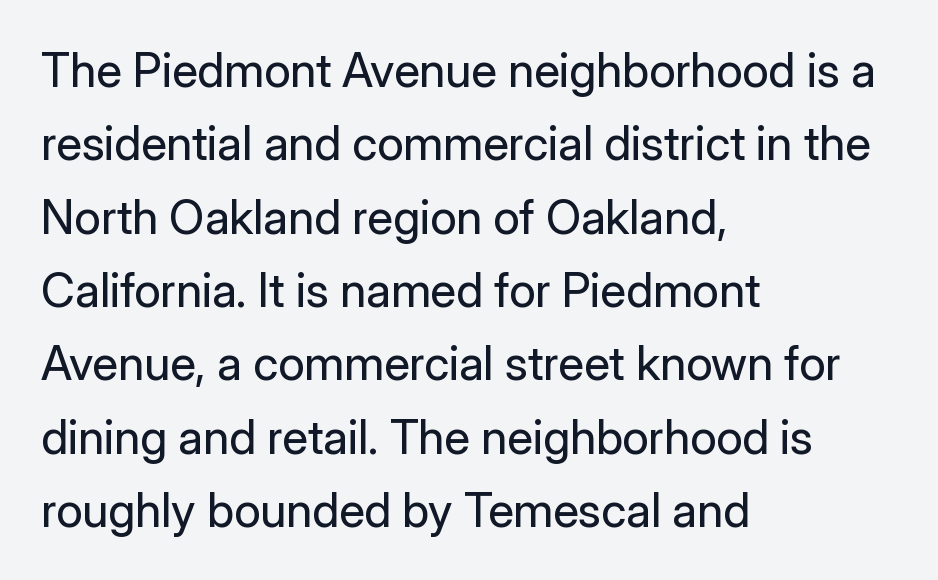
{"serif": "no", "italic": "no", "bold": "no", "weight": "regular", "width": "normal", "stroke_contrast": "low", "x_height": "medium", "monospaced": "no", "underline": "no", "align": "left", "line_spacing": "normal", "line_spacing_ratio": 1.56, "letter_spacing": "normal", "letter_spacing_em": 0.0, "glyph_px": 47}
